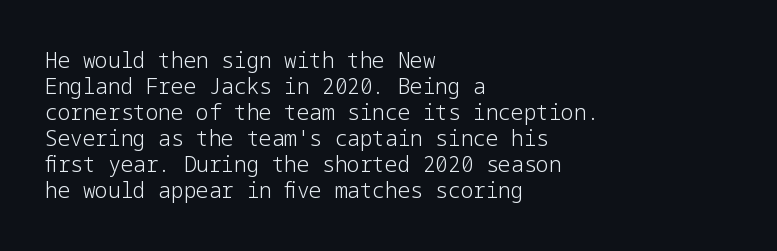
Q: Is the text bold? A: No.
Q: Is the text italic (slanted)? A: No, it is upright.
Q: Is the text underlined? A: No.
Q: How is the paragraph aligned? A: Left-aligned.
Q: Is the spacing between letters normal or unusually wide? A: Normal.
